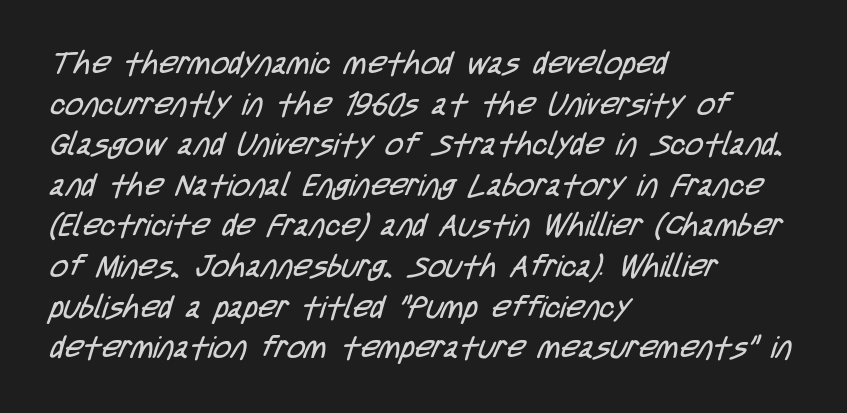
The line texture is even and compact thanks to regular tracking. Stroke thickness stays within the range of a standard reading face or lighter. This sample has the flowing, uneven cadence of proportional lettering. Casual observation: everything's shoved over to the left.
